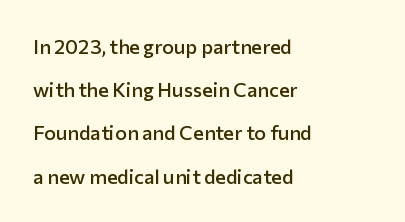
Each glyph is drawn with semibold strokes, heavier than normal yet not fully bold. Clear beneath every line of the passage. If you drew a ruler down the left edge, every line would touch it. Regarding leading, the lines here are spaced well apart. No extra tracking has been applied to these lines. Italic? Not at all — the glyphs are vertical.
